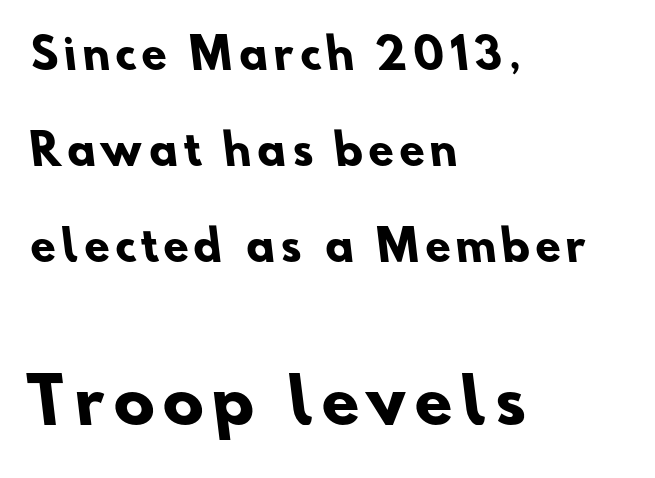
{"serif": "no", "bold": "yes", "weight": "heavy", "width": "normal", "stroke_contrast": "low", "x_height": "small", "monospaced": "no", "underline": "no", "align": "left", "line_spacing": "loose", "line_spacing_ratio": 2.34, "larger_block": "second", "size_ratio": 1.49, "glyph_px": 61}
